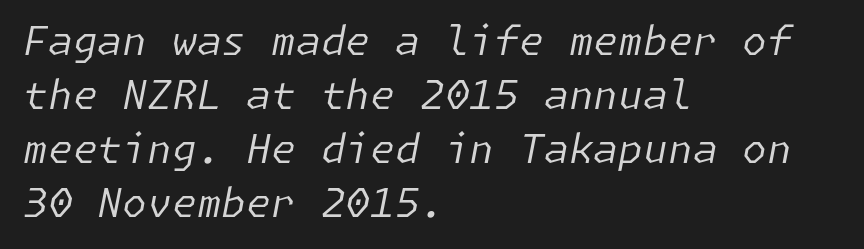
Q: Is the text bold? A: No.
Q: Is the text italic (slanted)? A: Yes, it leans right by about 11 degrees.
Q: Is the text underlined? A: No.
Q: How is the paragraph aligned? A: Left-aligned.
Q: Is the spacing between letters normal or unusually wide? A: Normal.
Q: Is the spacing between lines tight, normal or loose? A: Normal.
Q: Width (condensed, normal, or wide)? A: Normal.
Q: Stroke contrast? A: Low.
Q: x-height? A: Medium.
